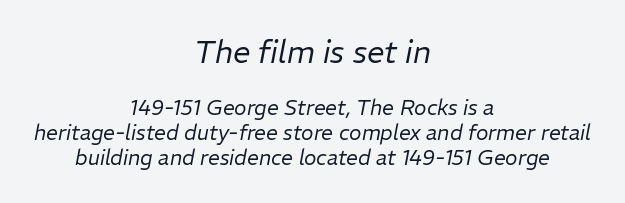
Q: Is the text bold? A: No.
Q: Is the text italic (slanted)? A: Yes, it leans right by about 11 degrees.
Q: Is the text underlined? A: No.
Q: How is the paragraph aligned? A: Centered.
Q: Is the spacing between letters normal or unusually wide? A: Normal.
Q: Which block of text is set in a larger size, the first (top) or the second (bottom)? A: The first (top) one.
Q: Width (condensed, normal, or wide)? A: Normal.
Q: Stroke contrast? A: Low.
Q: x-height? A: Medium.
Q: Monospaced? A: No.
